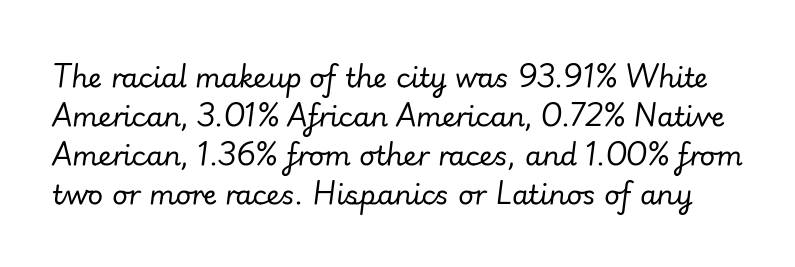
Q: Is the text bold? A: No.
Q: Is the text italic (slanted)? A: Yes, it leans right by about 7 degrees.
Q: Is the text underlined? A: No.
Q: Is the spacing between letters normal or unusually wide? A: Normal.
Q: Is the spacing between lines tight, normal or loose? A: Normal.
